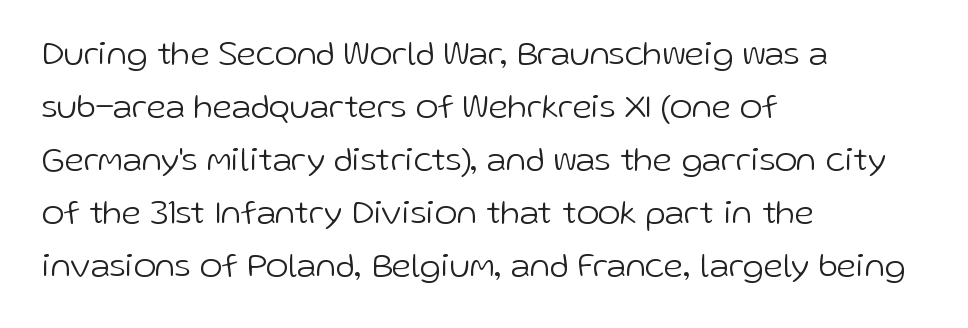
{"serif": "no", "italic": "no", "bold": "no", "weight": "light", "width": "normal", "stroke_contrast": "low", "x_height": "medium", "monospaced": "no", "underline": "no", "align": "left", "line_spacing": "normal", "line_spacing_ratio": 1.56, "letter_spacing": "normal", "letter_spacing_em": 0.0, "glyph_px": 34}
